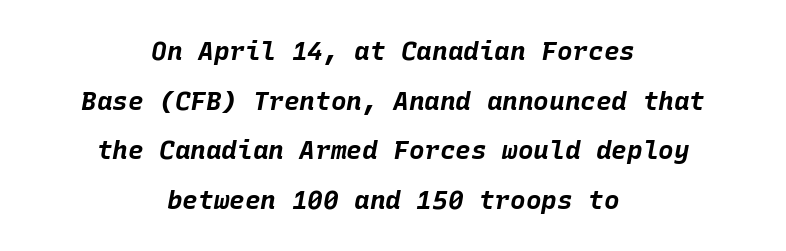
The image shows 26 px bold type, italic (leaning right); set centered, loose line spacing (1.91x), normal letter spacing, not underlined.
